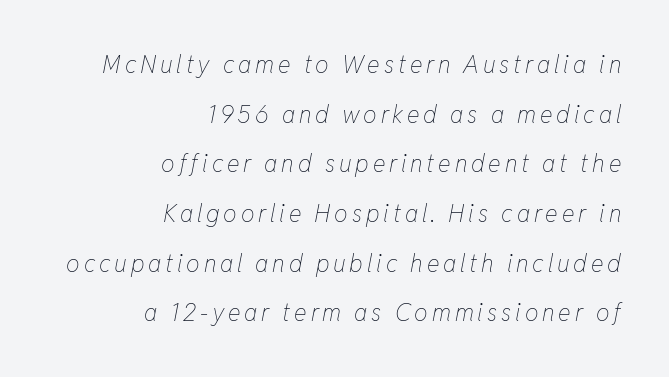
The baseline area is clear. Loosely led — the rows are spread out. Rendered with sloped, italic letterforms. The lines in this sample share a right terminus and differ only in where they begin. Stems and bowls with no extra thickness — not bold.
